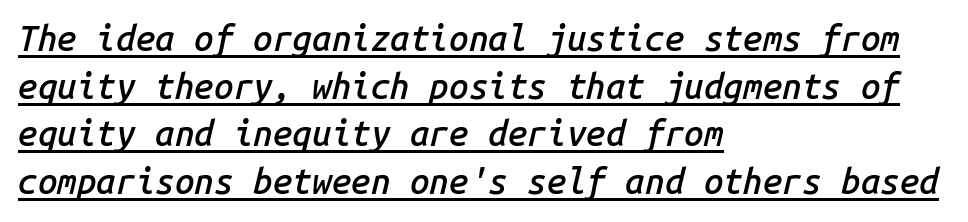
Regular leading. Fixed-width glyphs throughout — classic coding-font behaviour. The string is rendered with underlining switched on. Observe the lean: these are italic letterforms. This rendering uses left alignment, leaving the right contour irregular.
